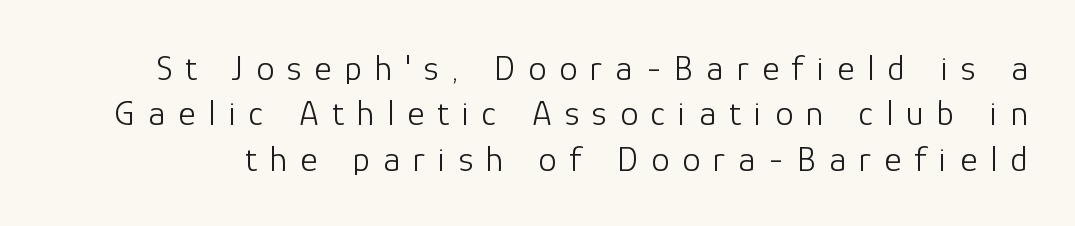
The image shows 36 px light sans-serif type, upright; set normal line spacing (1.26x), unusually wide letter spacing (+0.37 em), not underlined; low stroke contrast and a medium x-height.
